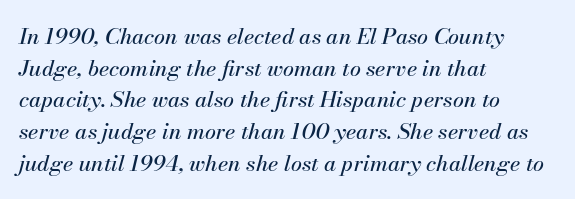
The image shows 22 px text type, italic (leaning right); set left-aligned, normal line spacing (1.44x), normal letter spacing, not underlined.
